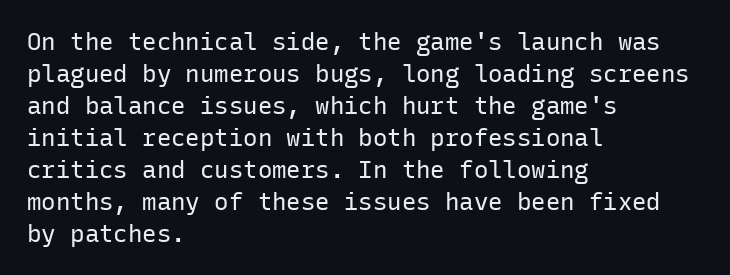
The image shows 24 px text type, upright; set left-aligned, normal line spacing (1.33x), normal letter spacing, not underlined.
